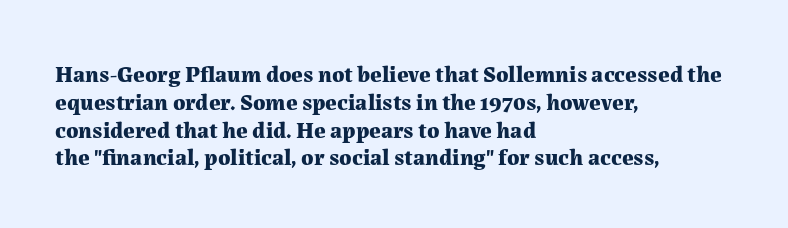
The image shows 23 px bold type, upright; set left-aligned, line spacing 1.21x, normal letter spacing, not underlined.
